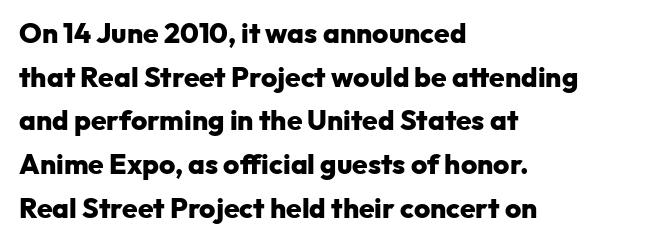
The image shows 28 px heavy sans-serif type, upright; set left-aligned, normal line spacing (1.56x), normal letter spacing, not underlined; low stroke contrast and a medium x-height.
